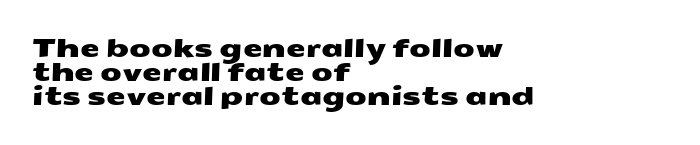
The image shows 25 px text type; set left-aligned, tight line spacing (0.97x), normal letter spacing, not underlined.
